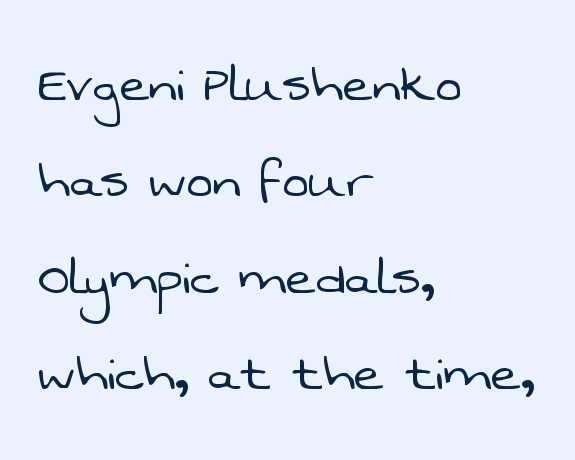
The image shows 63 px light sans-serif type; set left-aligned, normal line spacing (1.53x), normal letter spacing, not underlined; low stroke contrast and a medium x-height.
